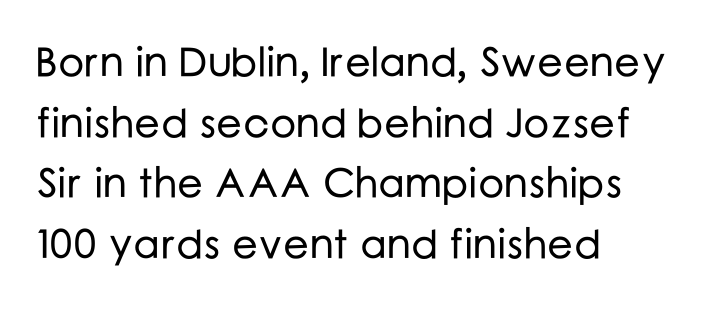
A roman cut, with each character standing at attention. Nothing sits at the stroke ends, so this counts as sans-serif. Just letters on the line, the space beneath them empty. Evenly set lines give the paragraph a standard silhouette. Left-aligned paragraph, ragged on the right. Compared with typical body copy, the letter spacing here is the same.
